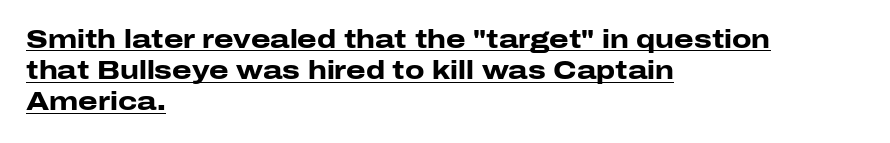
Glance below the letters and you will spot a drawn line. A typesetter would call this zero additional tracking. Leading matches the norm, producing a regular column. Notice how thick the strokes are: this is what a full bold looks like.
